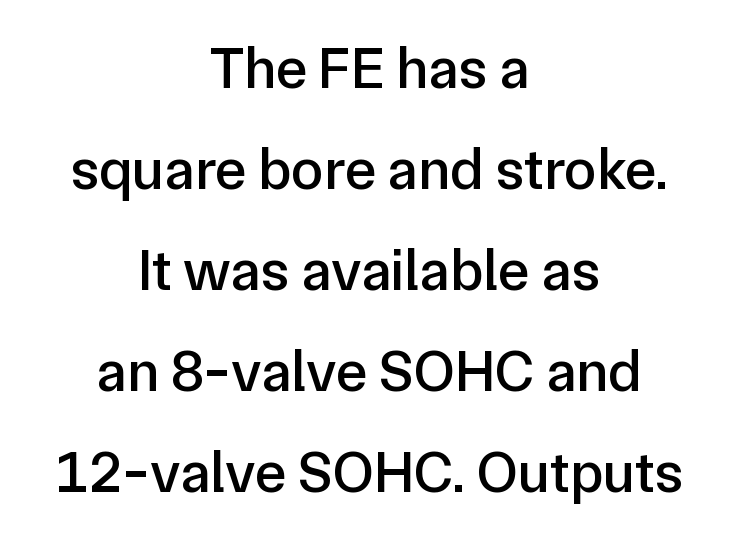
Q: Is the text italic (slanted)? A: No, it is upright.
Q: Is the typeface a serif or a sans-serif typeface? A: Sans-serif.
Q: Is the text underlined? A: No.
Q: How is the paragraph aligned? A: Centered.
Q: Is the spacing between letters normal or unusually wide? A: Normal.
Q: Width (condensed, normal, or wide)? A: Normal.
Q: Stroke contrast? A: Low.
Q: x-height? A: Medium.
Q: Monospaced? A: No.
